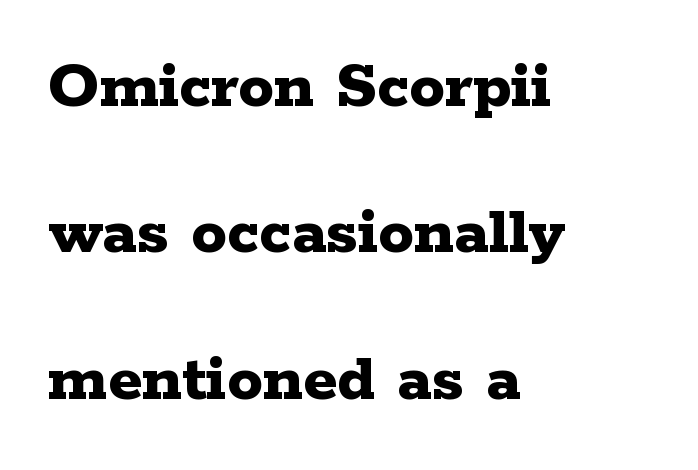
Q: Is the text bold? A: Yes.
Q: Is the text italic (slanted)? A: No, it is upright.
Q: Is the typeface a serif or a sans-serif typeface? A: Serif.
Q: Is the text underlined? A: No.
Q: How is the paragraph aligned? A: Left-aligned.
Q: Is the spacing between letters normal or unusually wide? A: Normal.
Q: Is the spacing between lines tight, normal or loose? A: Loose.
Q: Width (condensed, normal, or wide)? A: Wide.
Q: Stroke contrast? A: Low.
Q: x-height? A: Medium.
Q: Monospaced? A: No.
